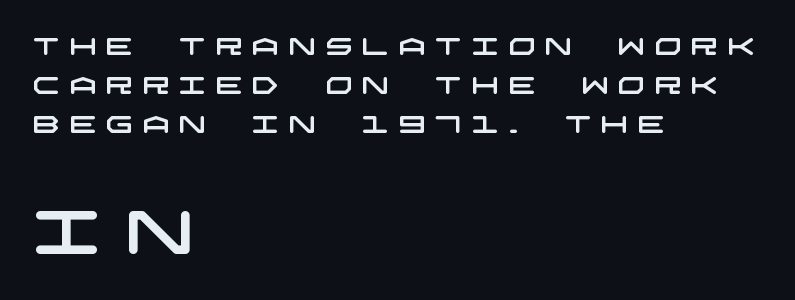
The image shows 61 px wide sans-serif type; set left-aligned, normal line spacing (1.62x), unusually wide letter spacing (+0.39 em), not underlined; the second (bottom) block is 2.54x larger; low stroke contrast and a large x-height.
